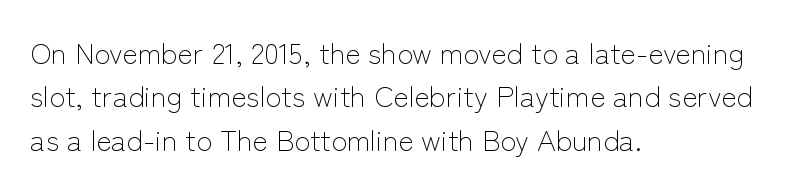
{"serif": "no", "italic": "no", "bold": "no", "weight": "light", "width": "normal", "stroke_contrast": "low", "x_height": "medium", "monospaced": "no", "underline": "no", "align": "left", "line_spacing": "normal", "line_spacing_ratio": 1.5, "letter_spacing": "normal", "letter_spacing_em": 0.0, "glyph_px": 29}
